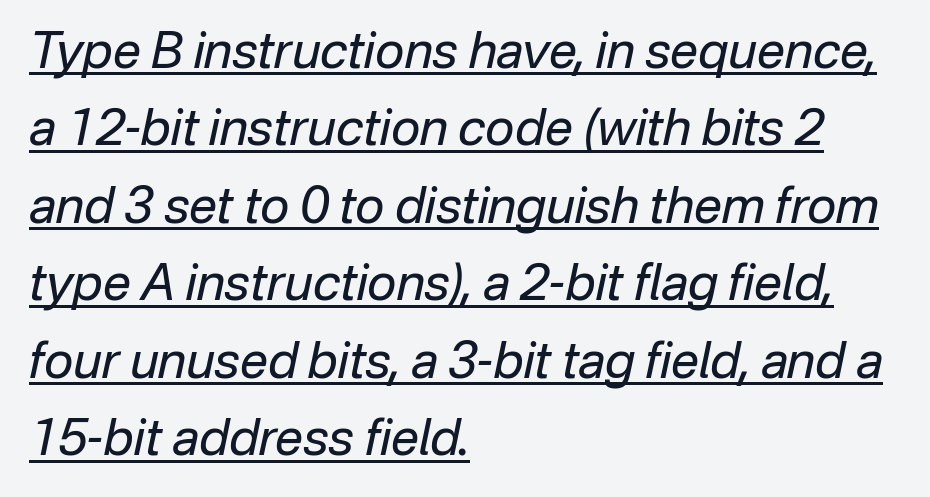
{"italic": "yes", "lean": "right", "slant_degrees": 12, "bold": "no", "weight": "regular", "width": "normal", "stroke_contrast": "low", "x_height": "medium", "monospaced": "no", "underline": "yes", "align": "left", "line_spacing": "normal", "line_spacing_ratio": 1.55, "letter_spacing": "normal", "letter_spacing_em": 0.0, "glyph_px": 50}
